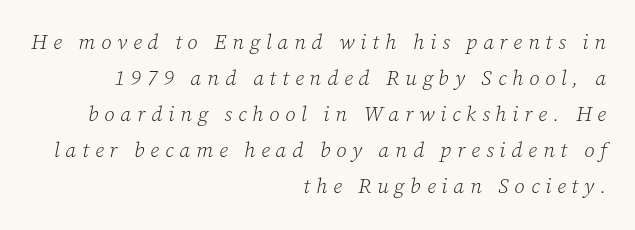
{"italic": "yes", "lean": "right", "slant_degrees": 12, "bold": "no", "underline": "no", "align": "right", "line_spacing_ratio": 1.71, "letter_spacing": "wide", "letter_spacing_em": 0.28, "glyph_px": 21}
